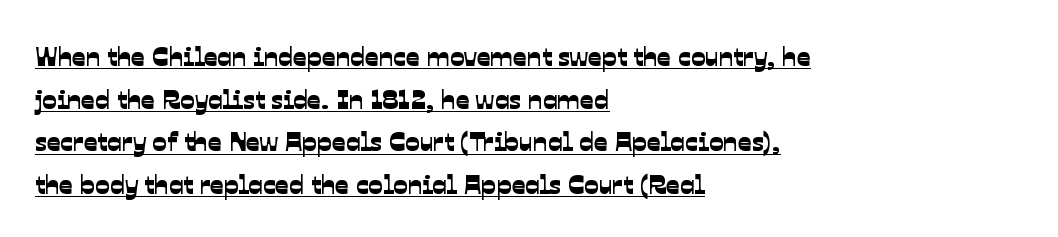
The image shows 27 px text type; set left-aligned, normal line spacing (1.58x), normal letter spacing, underlined.
